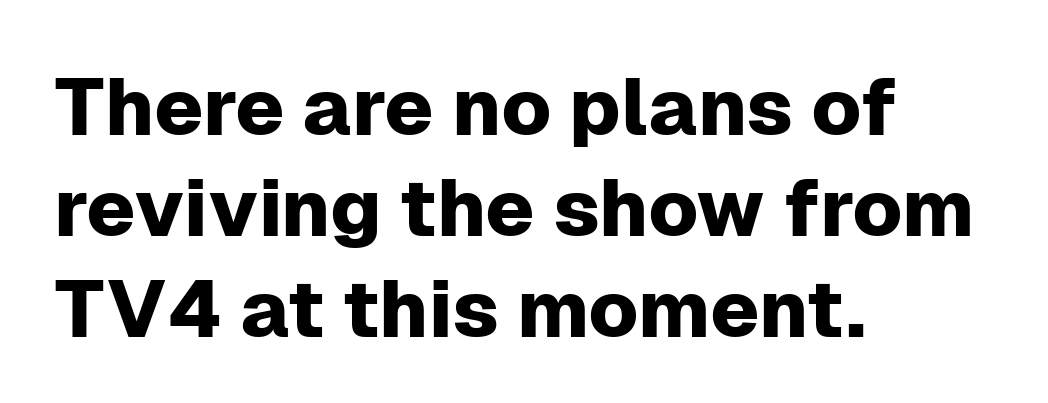
The image shows 80 px sans-serif type, upright; set left-aligned, normal line spacing (1.26x), normal letter spacing, not underlined; low stroke contrast and a medium x-height.
